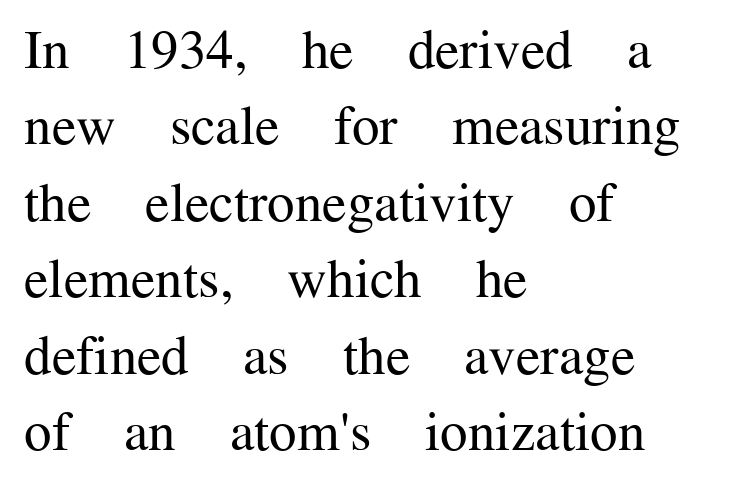
Casual observation: everything's shoved over to the left. The face used here is rendered with its standard letterfit. Notice how the stems are strictly vertical — no italics here. The font family rendered here belongs to the serif group.
